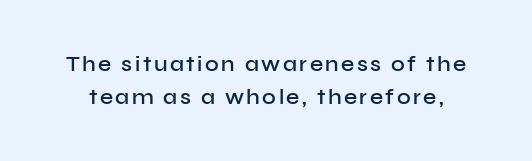
Q: Is the text bold? A: Semi-bold.
Q: Is the text italic (slanted)? A: No, it is upright.
Q: Is the text underlined? A: No.
Q: Is the spacing between lines tight, normal or loose? A: Normal.
